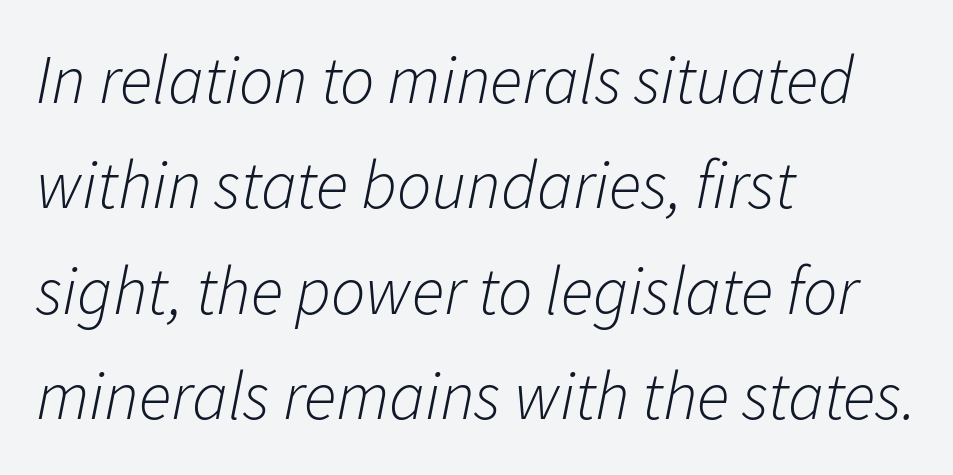
{"italic": "yes", "lean": "right", "slant_degrees": 11, "bold": "no", "weight": "light", "width": "normal", "stroke_contrast": "low", "x_height": "medium", "monospaced": "no", "underline": "no", "align": "left", "line_spacing": "normal", "line_spacing_ratio": 1.55, "letter_spacing": "normal", "letter_spacing_em": 0.0, "glyph_px": 68}
